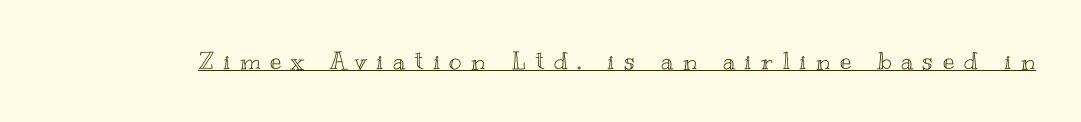
You could only call the tracking loose — the letters float apart. Honestly, the underline is the first thing you notice here. The type sits square on the baseline with zero lean.
